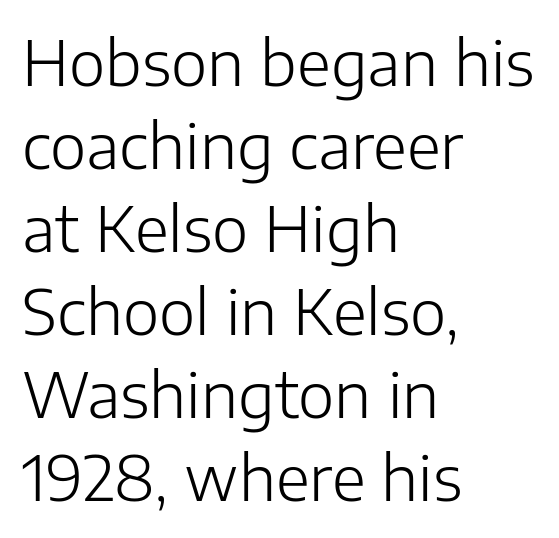
The image shows 62 px light sans-serif type, upright; set left-aligned, normal line spacing (1.34x), normal letter spacing, not underlined; low stroke contrast and a medium x-height.
